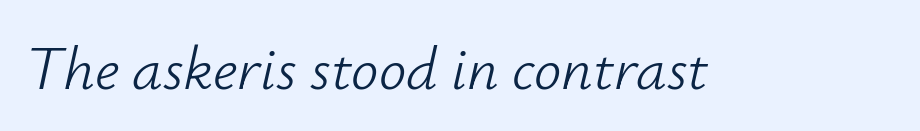
Q: Is the text bold? A: No.
Q: Is the text italic (slanted)? A: Yes, it leans right by about 12 degrees.
Q: Is the text underlined? A: No.
Q: Is the spacing between letters normal or unusually wide? A: Normal.
Q: Width (condensed, normal, or wide)? A: Normal.
Q: Stroke contrast? A: Low.
Q: x-height? A: Small.
Q: Monospaced? A: No.
